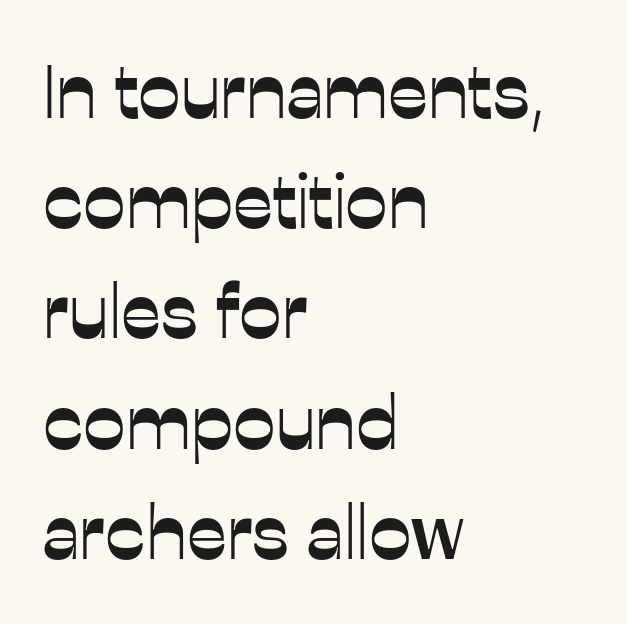
{"serif": "no", "italic": "no", "width": "normal", "stroke_contrast": "low", "x_height": "medium", "monospaced": "no", "underline": "no", "align": "left", "line_spacing": "normal", "line_spacing_ratio": 1.45, "letter_spacing": "normal", "letter_spacing_em": 0.0, "glyph_px": 76}
